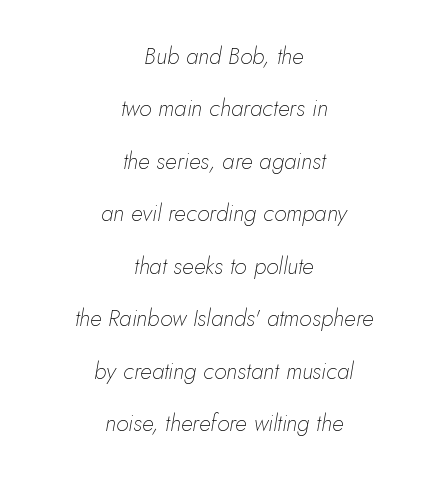
The image shows 23 px text type, italic (leaning right); set centered, loose line spacing (2.28x), normal letter spacing, not underlined.
